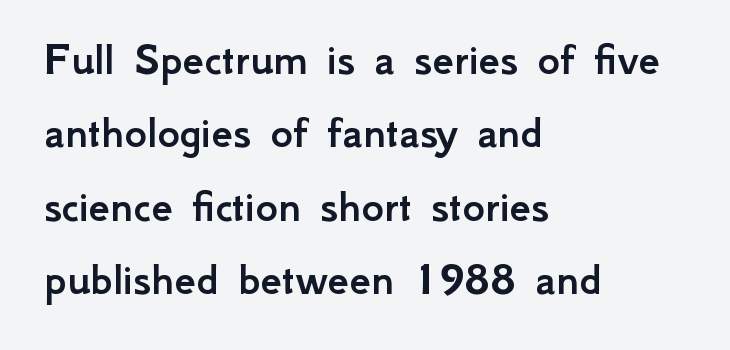
{"serif": "no", "italic": "no", "width": "normal", "stroke_contrast": "low", "x_height": "small", "monospaced": "no", "underline": "no", "align": "left", "line_spacing": "normal", "line_spacing_ratio": 1.53, "letter_spacing": "normal", "letter_spacing_em": 0.0, "glyph_px": 48}
